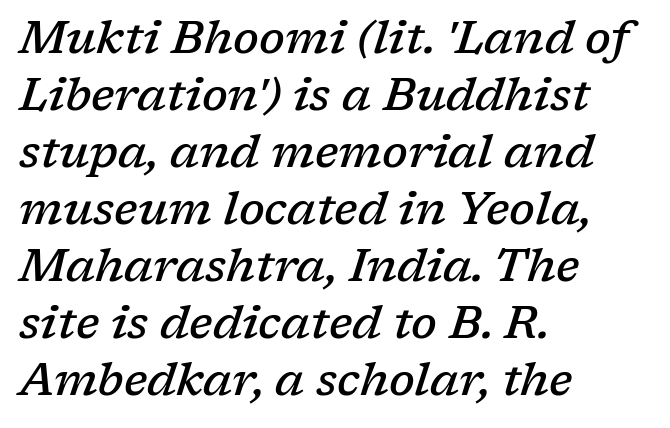
Q: Is the text bold? A: Semi-bold.
Q: Is the text italic (slanted)? A: Yes, it leans right by about 17 degrees.
Q: Is the typeface a serif or a sans-serif typeface? A: Serif.
Q: Is the text underlined? A: No.
Q: How is the paragraph aligned? A: Left-aligned.
Q: Is the spacing between letters normal or unusually wide? A: Normal.
Q: Width (condensed, normal, or wide)? A: Normal.
Q: Stroke contrast? A: Low.
Q: x-height? A: Medium.
Q: Monospaced? A: No.
